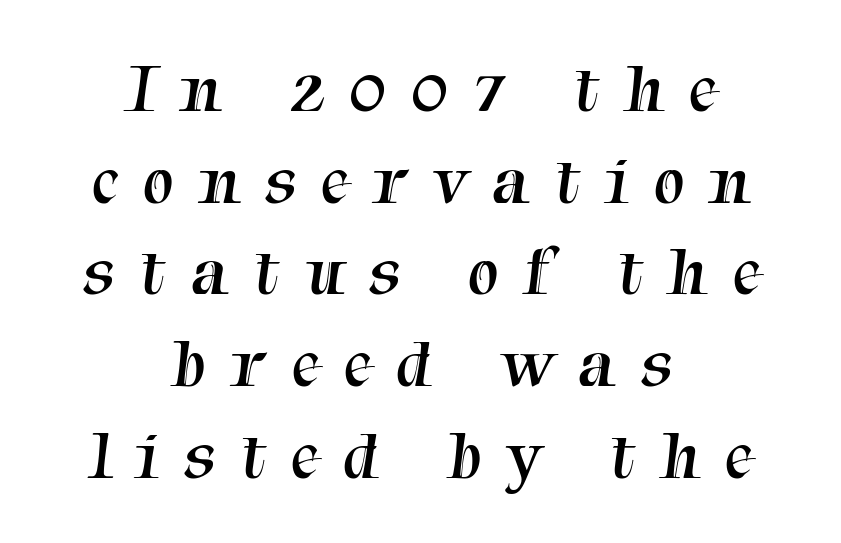
Q: Is the text bold? A: No.
Q: Is the typeface a serif or a sans-serif typeface? A: Serif.
Q: Is the text underlined? A: No.
Q: How is the paragraph aligned? A: Centered.
Q: Is the spacing between letters normal or unusually wide? A: Unusually wide.
Q: Is the spacing between lines tight, normal or loose? A: Normal.
Q: Width (condensed, normal, or wide)? A: Normal.
Q: Stroke contrast? A: Medium.
Q: x-height? A: Medium.
Q: Monospaced? A: No.
